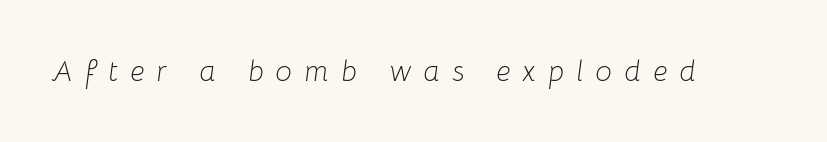
Q: Is the text bold? A: No.
Q: Is the text italic (slanted)? A: Yes, it leans right by about 8 degrees.
Q: Is the text underlined? A: No.
Q: Is the spacing between letters normal or unusually wide? A: Unusually wide.
Q: Width (condensed, normal, or wide)? A: Normal.
Q: Stroke contrast? A: Low.
Q: x-height? A: Medium.
Q: Monospaced? A: No.
